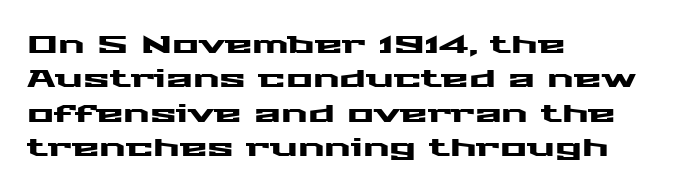
{"italic": "no", "underline": "no", "align": "left", "line_spacing": "normal", "line_spacing_ratio": 1.38, "letter_spacing": "normal", "letter_spacing_em": 0.0, "glyph_px": 25}
